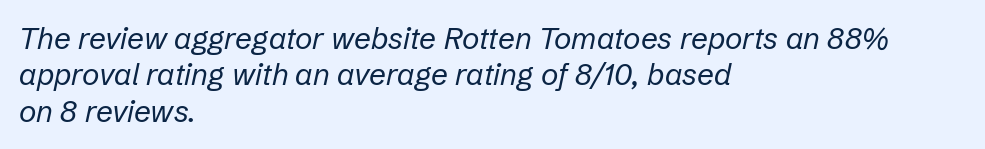
Q: Is the text bold? A: No.
Q: Is the text italic (slanted)? A: Yes, it leans right by about 12 degrees.
Q: Is the text underlined? A: No.
Q: How is the paragraph aligned? A: Left-aligned.
Q: Is the spacing between letters normal or unusually wide? A: Normal.
Q: Width (condensed, normal, or wide)? A: Normal.
Q: Stroke contrast? A: Low.
Q: x-height? A: Medium.
Q: Monospaced? A: No.
